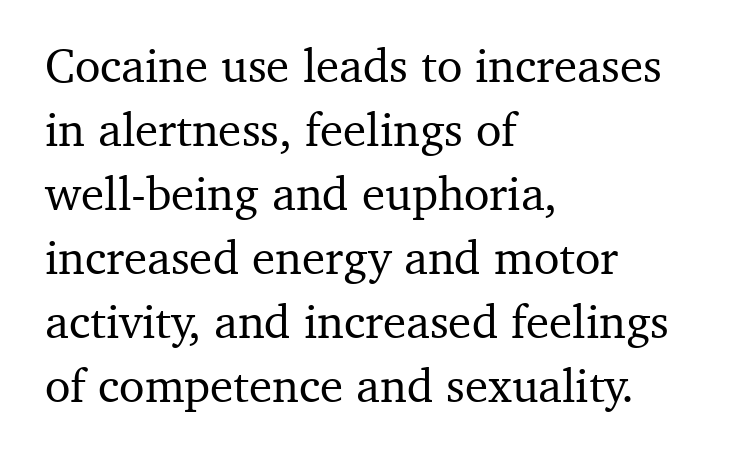
The image shows 47 px serif type, upright; set left-aligned, normal line spacing (1.36x), normal letter spacing, not underlined; medium stroke contrast and a medium x-height.
